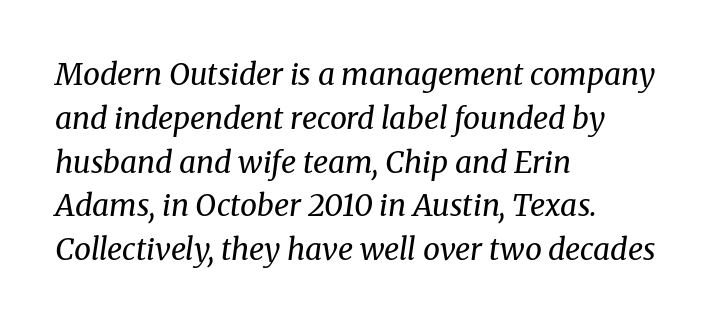
Q: Is the text bold? A: No.
Q: Is the text italic (slanted)? A: Yes, it leans right by about 8 degrees.
Q: Is the typeface a serif or a sans-serif typeface? A: Serif.
Q: Is the text underlined? A: No.
Q: How is the paragraph aligned? A: Left-aligned.
Q: Is the spacing between letters normal or unusually wide? A: Normal.
Q: Is the spacing between lines tight, normal or loose? A: Normal.
Q: Width (condensed, normal, or wide)? A: Normal.
Q: Stroke contrast? A: Medium.
Q: x-height? A: Medium.
Q: Monospaced? A: No.
